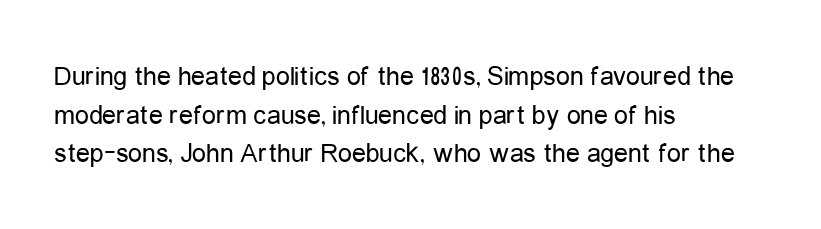
The image shows 28 px regular-weight, condensed sans-serif type, upright; set left-aligned, normal line spacing (1.38x), normal letter spacing, not underlined; low stroke contrast and a medium x-height.
